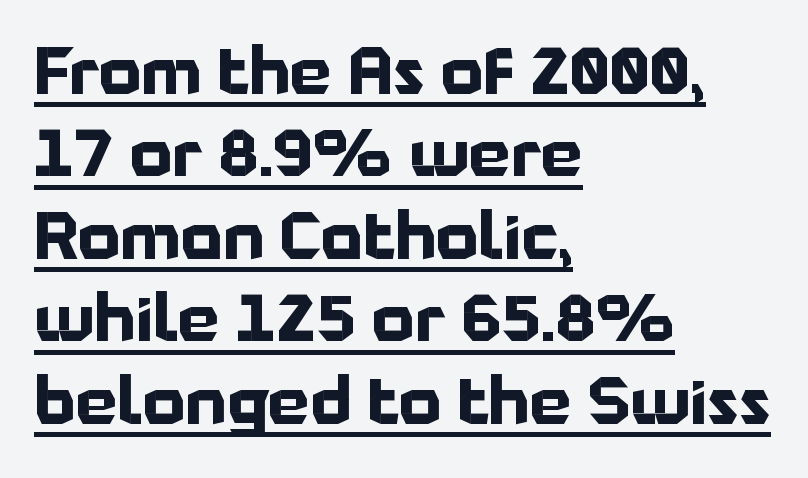
Q: Is the text bold? A: Yes.
Q: Is the text italic (slanted)? A: No, it is upright.
Q: Is the typeface a serif or a sans-serif typeface? A: Sans-serif.
Q: Is the text underlined? A: Yes.
Q: How is the paragraph aligned? A: Left-aligned.
Q: Is the spacing between letters normal or unusually wide? A: Normal.
Q: Is the spacing between lines tight, normal or loose? A: Normal.
Q: Width (condensed, normal, or wide)? A: Normal.
Q: Stroke contrast? A: Low.
Q: x-height? A: Medium.
Q: Monospaced? A: No.
